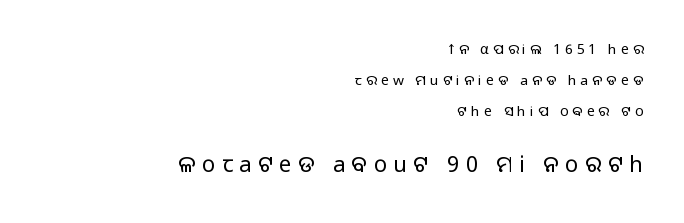
{"italic": "no", "bold": "no", "underline": "no", "align": "right", "line_spacing": "loose", "line_spacing_ratio": 2.21, "letter_spacing": "wide", "letter_spacing_em": 0.29, "larger_block": "second", "size_ratio": 1.57, "glyph_px": 22}
